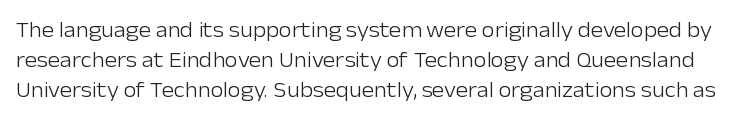
Q: Is the text bold? A: No.
Q: Is the text italic (slanted)? A: No, it is upright.
Q: Is the text underlined? A: No.
Q: Is the spacing between letters normal or unusually wide? A: Normal.
Q: Is the spacing between lines tight, normal or loose? A: Normal.
